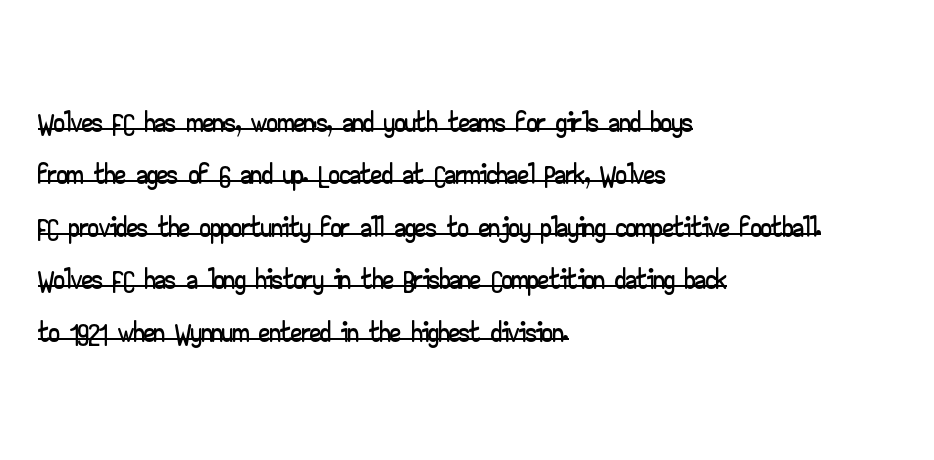
Q: Is the text italic (slanted)? A: No, it is upright.
Q: Is the typeface a serif or a sans-serif typeface? A: Sans-serif.
Q: Is the text underlined? A: Yes.
Q: How is the paragraph aligned? A: Left-aligned.
Q: Is the spacing between letters normal or unusually wide? A: Normal.
Q: Width (condensed, normal, or wide)? A: Wide.
Q: Stroke contrast? A: Low.
Q: x-height? A: Small.
Q: Monospaced? A: No.
